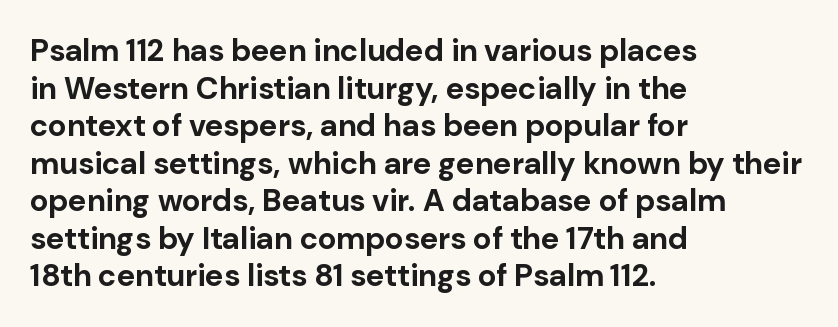
The image shows 31 px bold sans-serif type, upright; set left-aligned, line spacing 1.21x, normal letter spacing, not underlined; low stroke contrast and a medium x-height.
